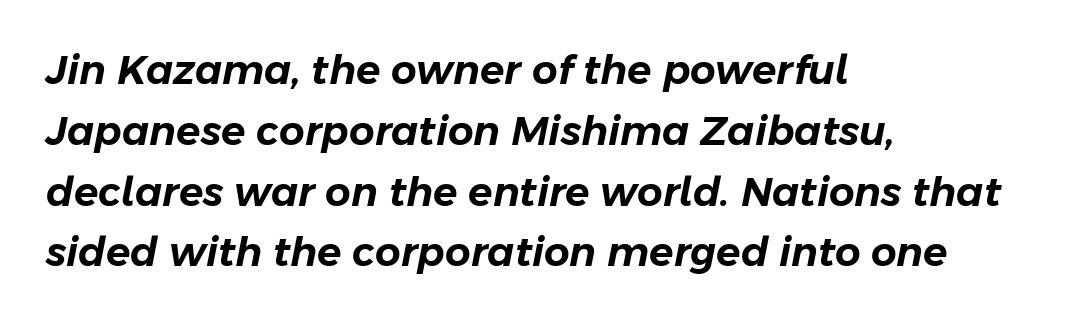
The image shows 40 px text type, italic (leaning right); set left-aligned, normal line spacing (1.52x), normal letter spacing, not underlined; low stroke contrast and a medium x-height.
